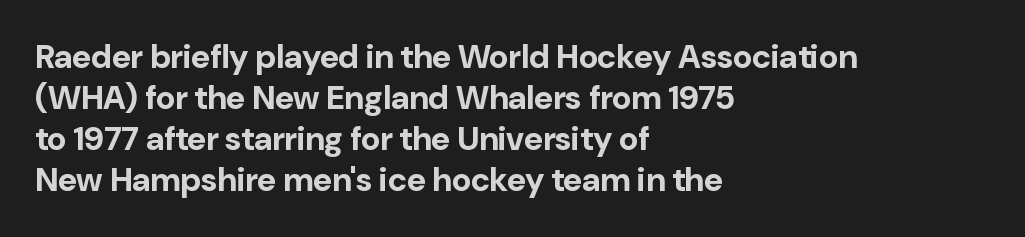
The passage shown is not underscored anywhere. Emphasis by weight is at full strength: bold. Glyph-to-glyph distance matches everyday printed text. Here the designer chose a conventional face with non-uniform glyph widths. This is the regular roman posture of the typeface.
